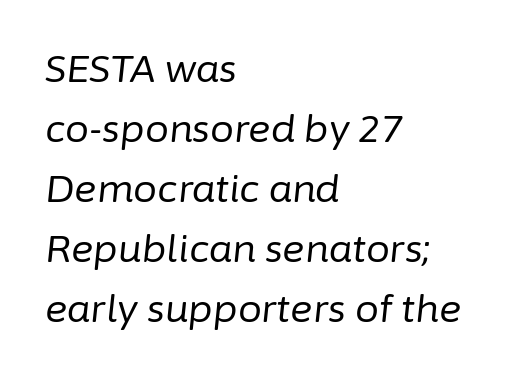
A typesetter would call this leading conventional body-copy spacing. Is the letter spacing exaggerated? No — it looks like the ordinary default. Glance below the letters and you will spot only blank space. The typesetting does not lean heavy: it is not bold. Italic? Definitely — the glyphs are oblique. Caption: multi-line text, flush left, ragged right.
